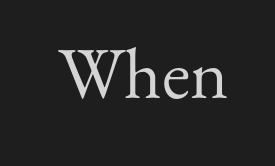
The image shows 73 px regular-weight serif type, upright; set normal letter spacing, not underlined; medium stroke contrast and a small x-height.
